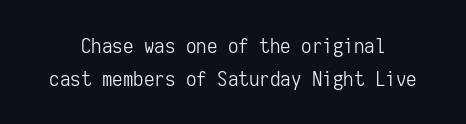
No italicization has been applied; the sample stays upright. Rows of type keep a routine distance in the vertical direction. Bare-footed words on every line. Tracking here is standard; glyphs follow each other at the usual distance. No extra ink here — the face is not bold.
